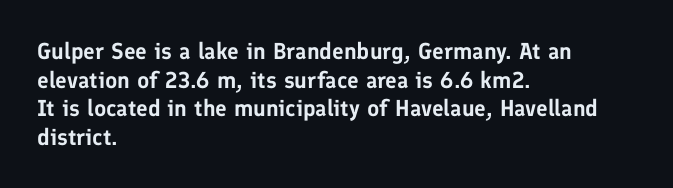
Q: Is the text italic (slanted)? A: No, it is upright.
Q: Is the text underlined? A: No.
Q: How is the paragraph aligned? A: Left-aligned.
Q: Is the spacing between letters normal or unusually wide? A: Normal.
